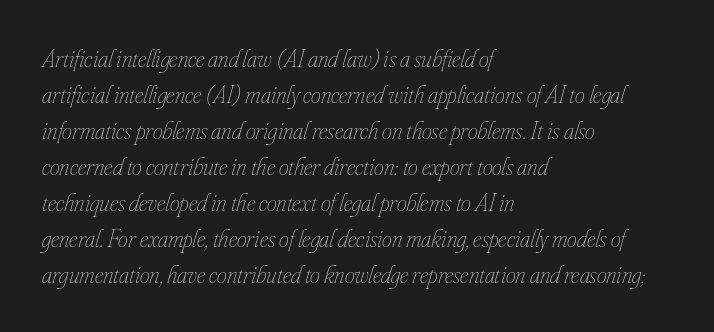
Q: Is the text bold? A: No.
Q: Is the text italic (slanted)? A: Yes, it leans right by about 16 degrees.
Q: Is the text underlined? A: No.
Q: How is the paragraph aligned? A: Left-aligned.
Q: Is the spacing between letters normal or unusually wide? A: Normal.
Q: Is the spacing between lines tight, normal or loose? A: Normal.
